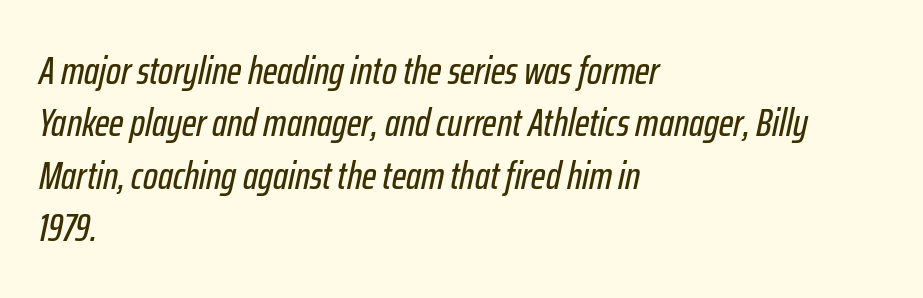
{"italic": "yes", "lean": "right", "slant_degrees": 12, "width": "condensed", "stroke_contrast": "low", "x_height": "medium", "monospaced": "no", "underline": "no", "align": "left", "line_spacing": "normal", "line_spacing_ratio": 1.34, "letter_spacing": "normal", "letter_spacing_em": 0.0, "glyph_px": 39}
